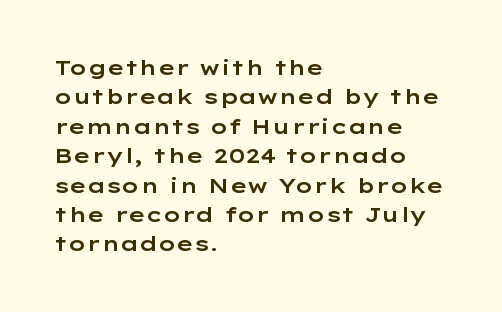
{"italic": "no", "underline": "no", "align": "left", "line_spacing": "normal", "line_spacing_ratio": 1.4, "letter_spacing": "normal", "letter_spacing_em": 0.0, "glyph_px": 21}
